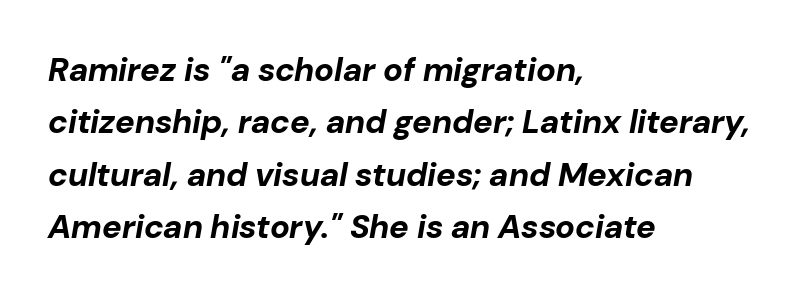
Q: Is the text bold? A: Yes.
Q: Is the text italic (slanted)? A: Yes, it leans right by about 10 degrees.
Q: Is the text underlined? A: No.
Q: How is the paragraph aligned? A: Left-aligned.
Q: Is the spacing between letters normal or unusually wide? A: Normal.
Q: Is the spacing between lines tight, normal or loose? A: Normal.
Q: Width (condensed, normal, or wide)? A: Normal.
Q: Stroke contrast? A: Low.
Q: x-height? A: Medium.
Q: Monospaced? A: No.
